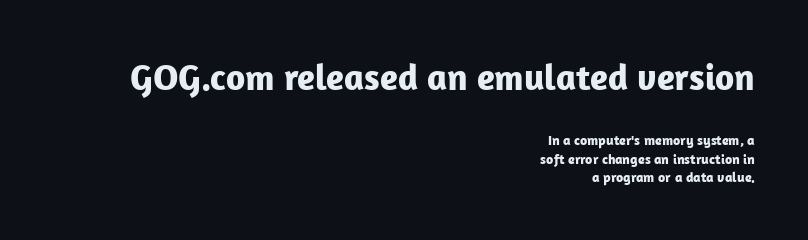
Anything drawn beneath the words? Only blank space. Proportional: the letters do not fall into vertical columns. Regarding serifs, this sample does without them. Plenty of ink on the page — the face is bold.
